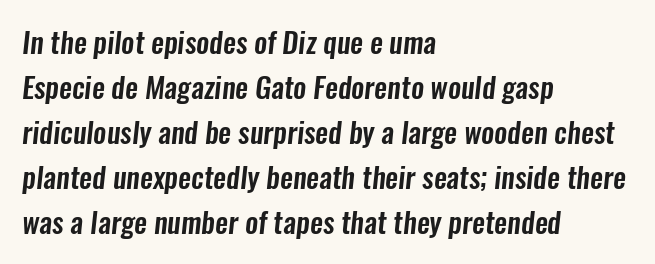
Q: Is the typeface a serif or a sans-serif typeface? A: Sans-serif.
Q: Is the text underlined? A: No.
Q: How is the paragraph aligned? A: Left-aligned.
Q: Is the spacing between letters normal or unusually wide? A: Normal.
Q: Is the spacing between lines tight, normal or loose? A: Normal.
Q: Width (condensed, normal, or wide)? A: Condensed.
Q: Stroke contrast? A: Low.
Q: x-height? A: Medium.
Q: Monospaced? A: No.
